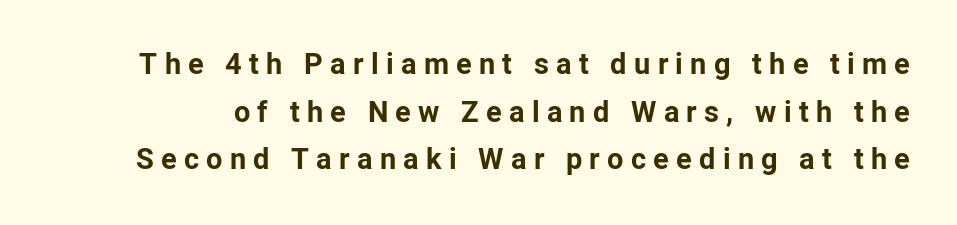
The image shows 29 px bold sans-serif type, upright; set normal line spacing (1.64x), unusually wide letter spacing (+0.25 em), not underlined; low stroke contrast and a medium x-height.
